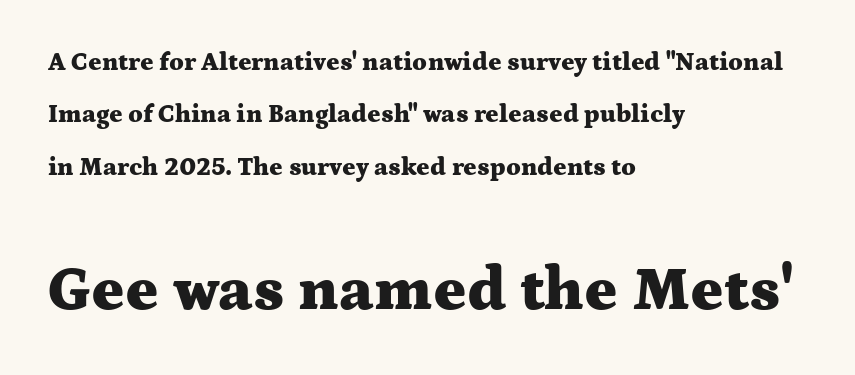
The image shows 62 px heavy, wide serif type, upright; set left-aligned, loose line spacing (2.1x), normal letter spacing, not underlined; the second (bottom) block is 2.48x larger; medium stroke contrast and a medium x-height.
